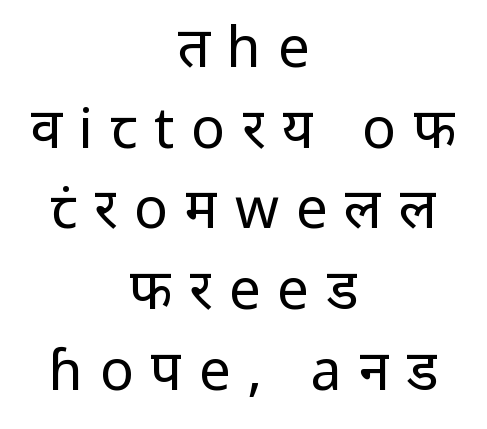
{"serif": "no", "italic": "no", "bold": "no", "weight": "regular", "width": "normal", "stroke_contrast": "low", "x_height": "medium", "monospaced": "no", "underline": "no", "align": "center", "line_spacing": "normal", "line_spacing_ratio": 1.44, "letter_spacing": "wide", "letter_spacing_em": 0.3, "glyph_px": 56}
